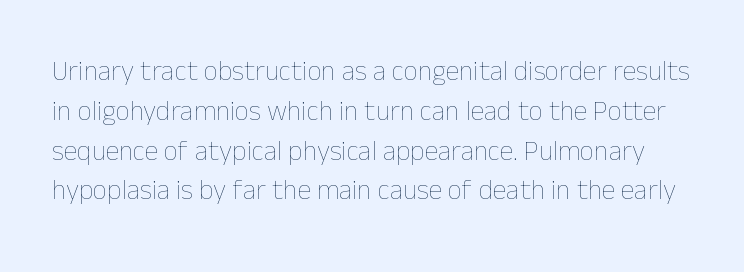
{"italic": "no", "bold": "no", "weight": "thin", "width": "normal", "stroke_contrast": "low", "x_height": "medium", "monospaced": "no", "underline": "no", "line_spacing": "normal", "line_spacing_ratio": 1.42, "letter_spacing": "normal", "letter_spacing_em": 0.0, "glyph_px": 28}
